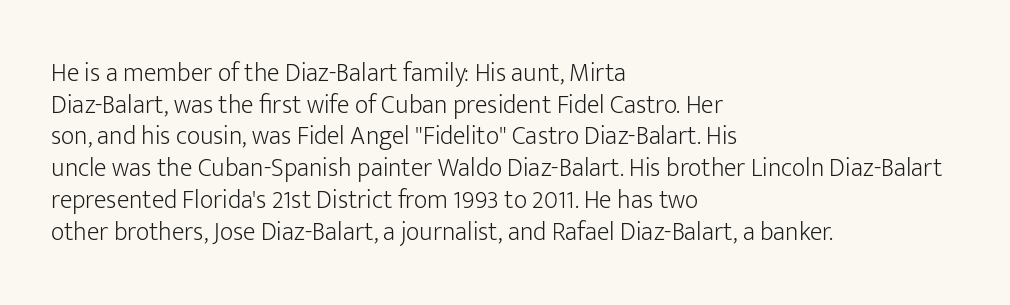
The image shows 26 px text type, upright; set left-aligned, line spacing 1.22x, normal letter spacing, not underlined.
